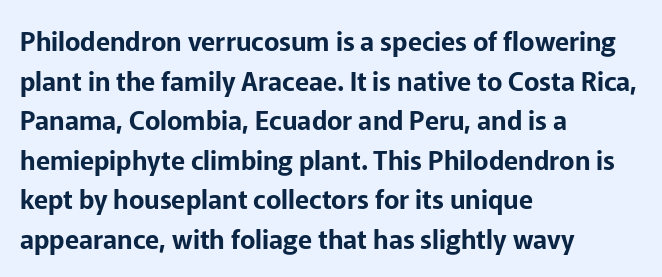
Interline gaps are of average width in this sample. The type sits square on the baseline with zero lean. Just letters on the line, the space beneath them empty. Students, note that the glyphs here touch the page at normal intervals. The rendering anchors every line to the left-hand side.
